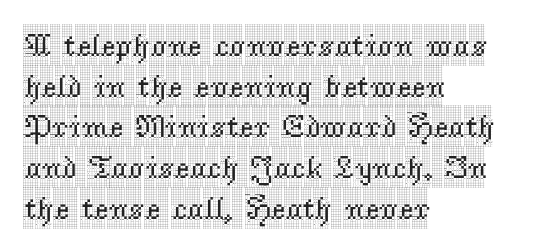
If you drew a ruler down the left edge, every line would touch it. The type sits square on the baseline with zero lean. Anything drawn beneath the words? Only blank space. Is the letter spacing exaggerated? No — it looks like the ordinary default. Does the type have serifs? Yes, each stem ends in a small foot. The block of text has a typical density, with ordinary space between rows.
